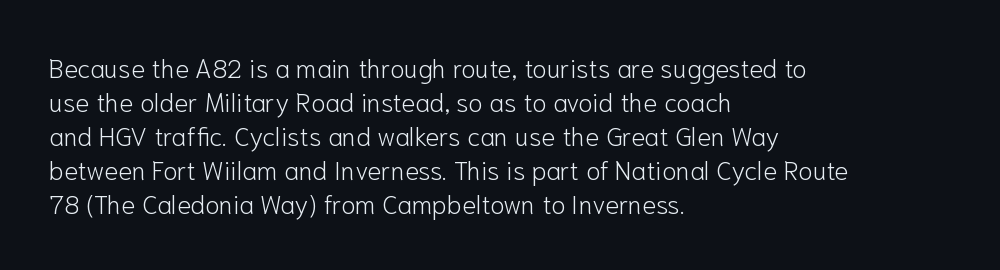
Q: Is the text bold? A: No.
Q: Is the text italic (slanted)? A: No, it is upright.
Q: Is the text underlined? A: No.
Q: How is the paragraph aligned? A: Left-aligned.
Q: Is the spacing between letters normal or unusually wide? A: Normal.
Q: Is the spacing between lines tight, normal or loose? A: Normal.
